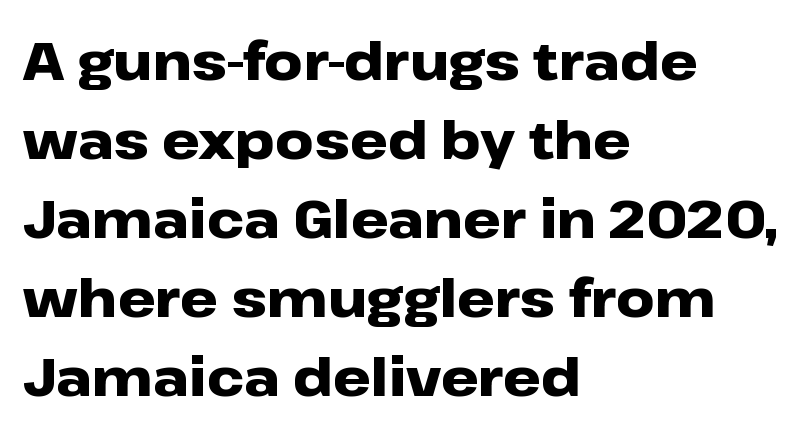
{"serif": "no", "italic": "no", "bold": "yes", "weight": "heavy", "width": "wide", "stroke_contrast": "low", "x_height": "medium", "monospaced": "no", "underline": "no", "align": "left", "line_spacing": "normal", "line_spacing_ratio": 1.49, "letter_spacing": "normal", "letter_spacing_em": 0.0, "glyph_px": 53}
